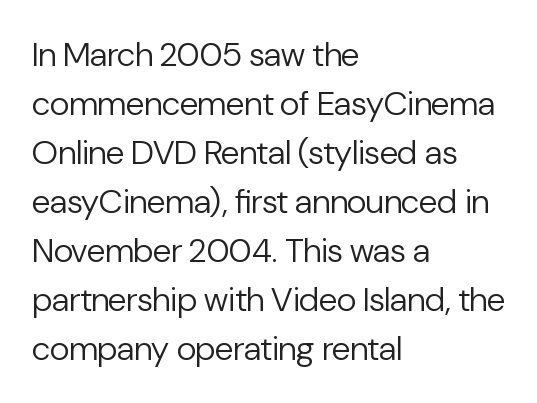
Only glyphs here, with clear space below each row. This reads as an unemphasized weight, regular at the heaviest. The typography opts for an upright posture over an oblique one. You could not count columns in this text — the font is proportionally spaced. The rows are spaced the way most documents space them. Each word holds together tightly as a unit, with standard inter-letter gaps.
